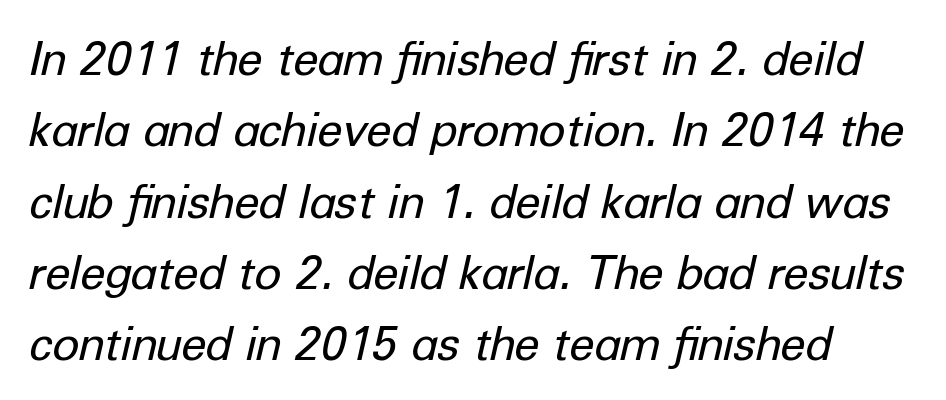
The image shows 46 px regular-weight type, italic (leaning right); set left-aligned, normal line spacing (1.55x), normal letter spacing, not underlined; low stroke contrast and a medium x-height.
